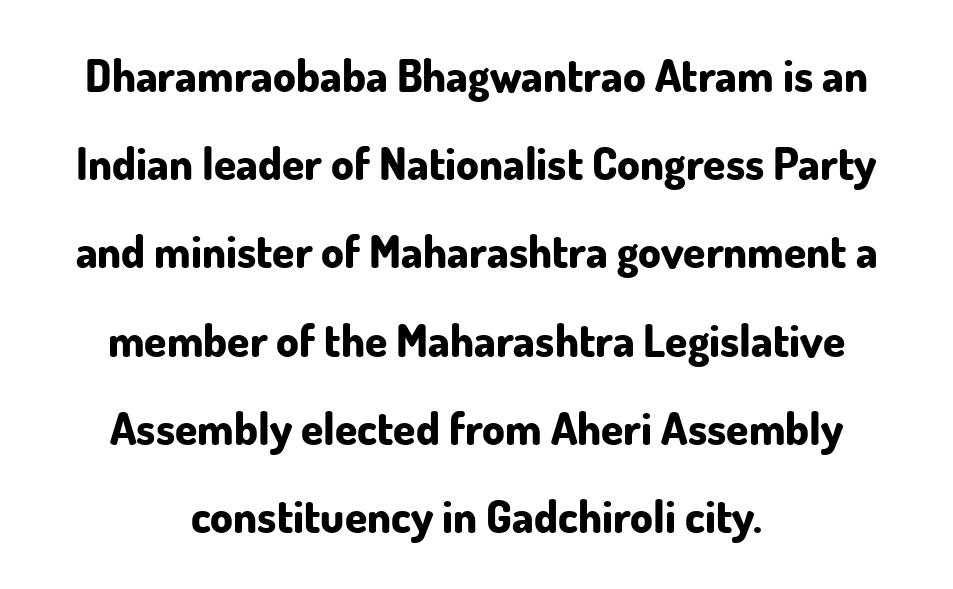
One-word summary of the alignment: center. Rule under the text: the space is simply empty. Characters remain perfectly vertical along every line. Each letter's strokes conclude bluntly, with no projecting serifs. If you measured baseline to baseline, you'd find a long distance. Looks like regular typesetting: each glyph gets only the width it needs.
